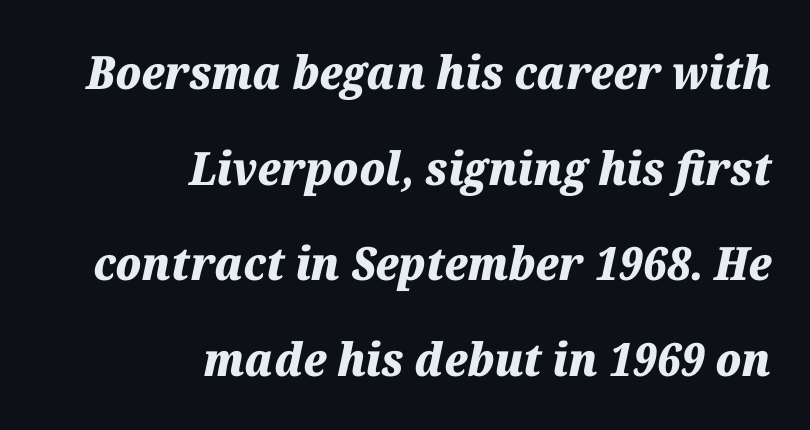
{"italic": "yes", "lean": "right", "slant_degrees": 12, "bold": "yes", "weight": "heavy", "width": "normal", "stroke_contrast": "medium", "x_height": "medium", "monospaced": "no", "underline": "no", "align": "right", "line_spacing": "loose", "line_spacing_ratio": 2.08, "letter_spacing": "normal", "letter_spacing_em": 0.0, "glyph_px": 46}
